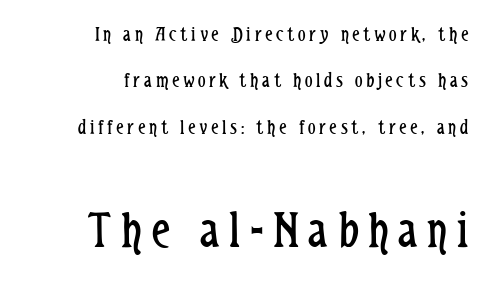
Q: Is the text bold? A: No.
Q: Is the text italic (slanted)? A: No, it is upright.
Q: Is the typeface a serif or a sans-serif typeface? A: Sans-serif.
Q: Is the text underlined? A: No.
Q: How is the paragraph aligned? A: Right-aligned.
Q: Is the spacing between lines tight, normal or loose? A: Loose.
Q: Which block of text is set in a larger size, the first (top) or the second (bottom)? A: The second (bottom) one.
Q: Width (condensed, normal, or wide)? A: Condensed.
Q: Stroke contrast? A: Low.
Q: x-height? A: Medium.
Q: Monospaced? A: No.
